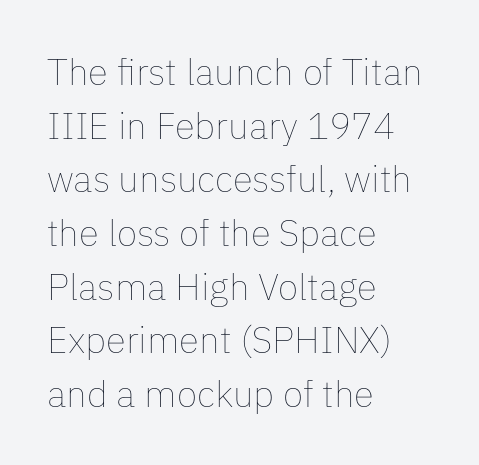
{"italic": "no", "bold": "no", "weight": "thin", "width": "normal", "stroke_contrast": "low", "x_height": "medium", "monospaced": "no", "underline": "no", "align": "left", "line_spacing": "normal", "line_spacing_ratio": 1.45, "letter_spacing": "normal", "letter_spacing_em": 0.0, "glyph_px": 37}
